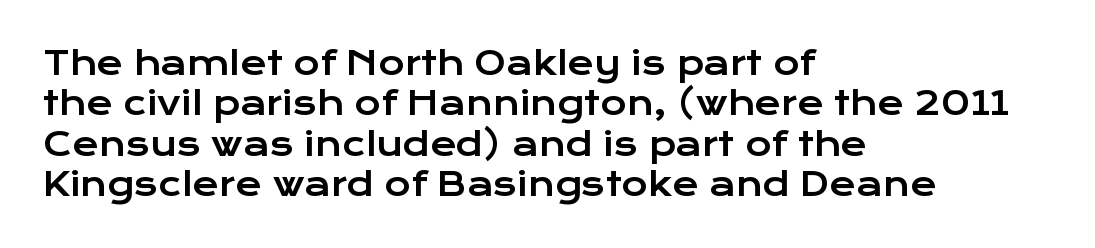
The image shows 32 px wide sans-serif type, upright; set left-aligned, normal line spacing (1.26x), normal letter spacing, not underlined; low stroke contrast and a medium x-height.
